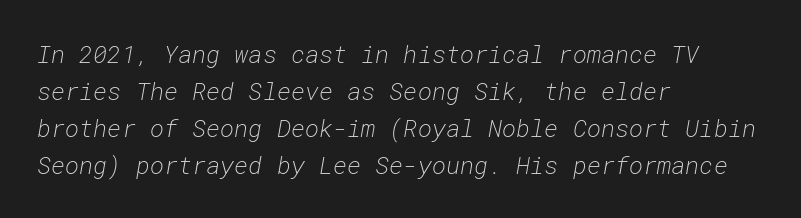
Q: Is the text bold? A: No.
Q: Is the text italic (slanted)? A: Yes, it leans right by about 10 degrees.
Q: Is the text underlined? A: No.
Q: How is the paragraph aligned? A: Left-aligned.
Q: Is the spacing between letters normal or unusually wide? A: Normal.
Q: Is the spacing between lines tight, normal or loose? A: Normal.
